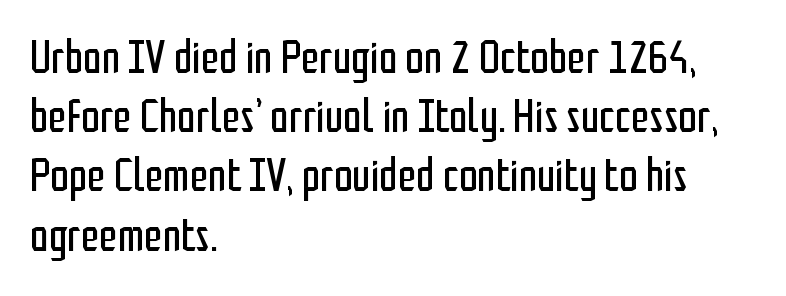
The image shows 47 px regular-weight, condensed sans-serif type, upright; set left-aligned, normal line spacing (1.26x), normal letter spacing, not underlined; low stroke contrast and a medium x-height.
